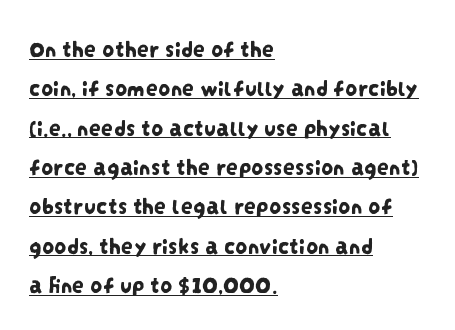
{"underline": "yes", "align": "left", "line_spacing": "normal", "line_spacing_ratio": 1.64, "letter_spacing": "normal", "letter_spacing_em": 0.0, "glyph_px": 24}
